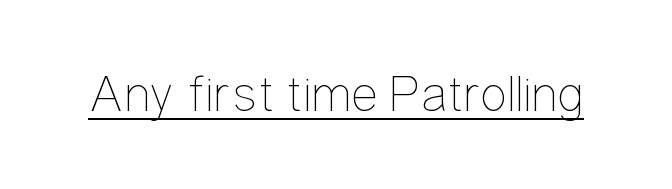
{"italic": "no", "bold": "no", "weight": "thin", "width": "condensed", "stroke_contrast": "low", "x_height": "medium", "monospaced": "no", "underline": "yes", "letter_spacing": "normal", "letter_spacing_em": 0.0, "glyph_px": 52}
